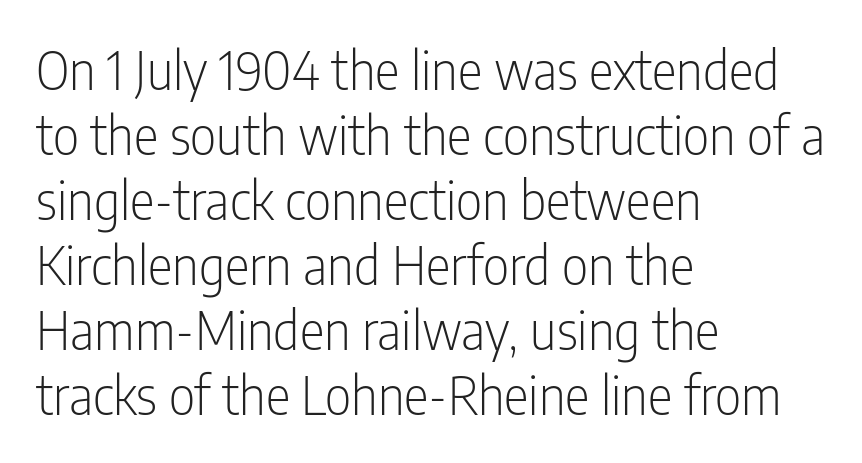
{"serif": "no", "italic": "no", "bold": "no", "weight": "light", "width": "condensed", "stroke_contrast": "low", "x_height": "medium", "monospaced": "no", "underline": "no", "align": "left", "line_spacing": "normal", "line_spacing_ratio": 1.25, "letter_spacing": "normal", "letter_spacing_em": 0.0, "glyph_px": 52}
